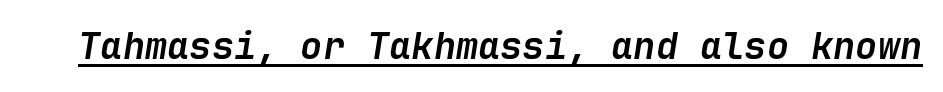
Q: Is the text bold? A: Yes.
Q: Is the text italic (slanted)? A: Yes, it leans right by about 9 degrees.
Q: Is the text underlined? A: Yes.
Q: Is the spacing between letters normal or unusually wide? A: Normal.
Q: Width (condensed, normal, or wide)? A: Normal.
Q: Stroke contrast? A: Low.
Q: x-height? A: Medium.
